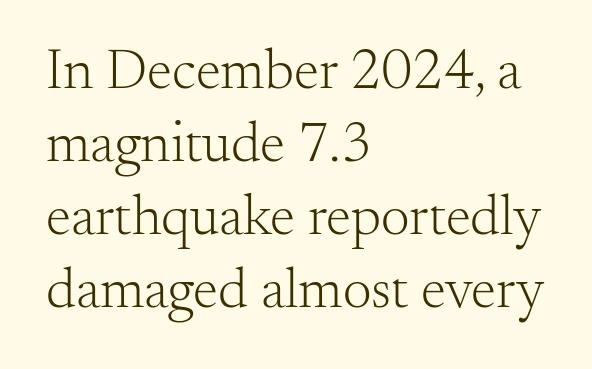
The image shows 57 px light serif type, upright; set left-aligned, normal line spacing (1.28x), normal letter spacing, not underlined; medium stroke contrast and a small x-height.
